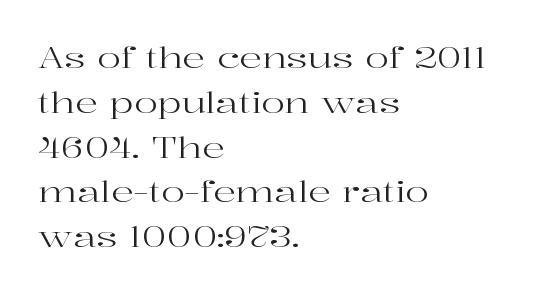
Q: Is the text bold? A: No.
Q: Is the text italic (slanted)? A: No, it is upright.
Q: Is the typeface a serif or a sans-serif typeface? A: Serif.
Q: Is the text underlined? A: No.
Q: How is the paragraph aligned? A: Left-aligned.
Q: Is the spacing between letters normal or unusually wide? A: Normal.
Q: Is the spacing between lines tight, normal or loose? A: Normal.
Q: Width (condensed, normal, or wide)? A: Wide.
Q: Stroke contrast? A: High.
Q: x-height? A: Medium.
Q: Monospaced? A: No.
